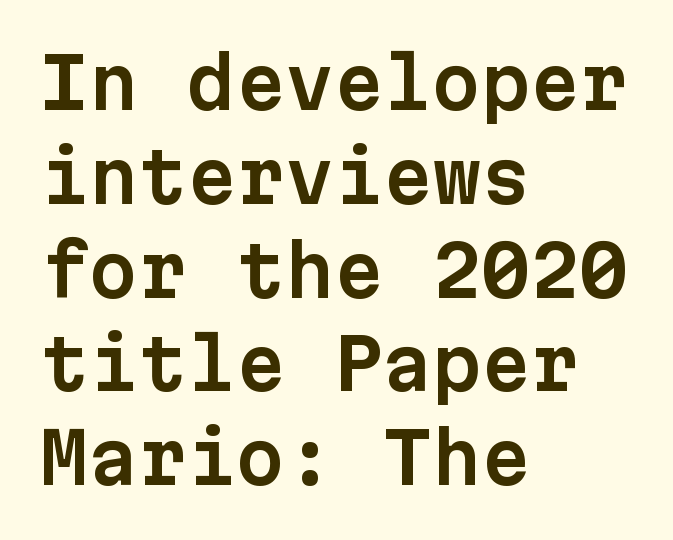
{"serif": "no", "italic": "no", "width": "normal", "stroke_contrast": "low", "x_height": "medium", "monospaced": "yes", "underline": "no", "align": "left", "line_spacing": "normal", "line_spacing_ratio": 1.34, "letter_spacing": "normal", "letter_spacing_em": 0.0, "glyph_px": 70}
